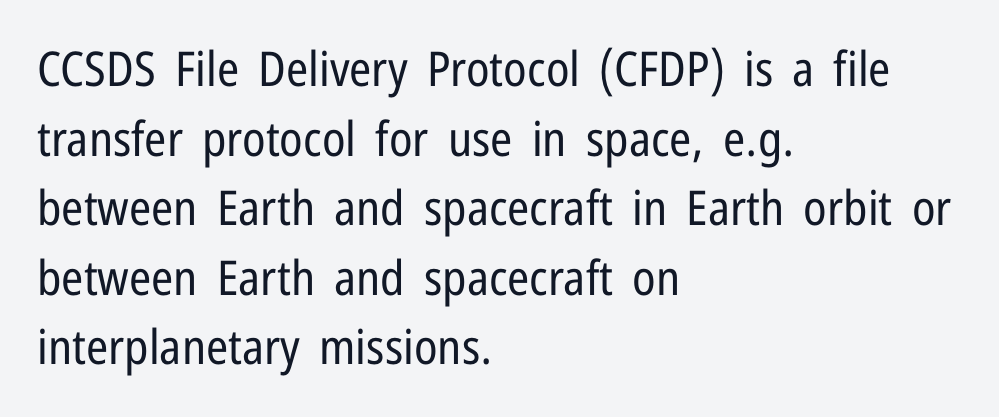
The image shows 48 px regular-weight, condensed sans-serif type, upright; set left-aligned, normal line spacing (1.45x), normal letter spacing, not underlined; low stroke contrast and a medium x-height.
